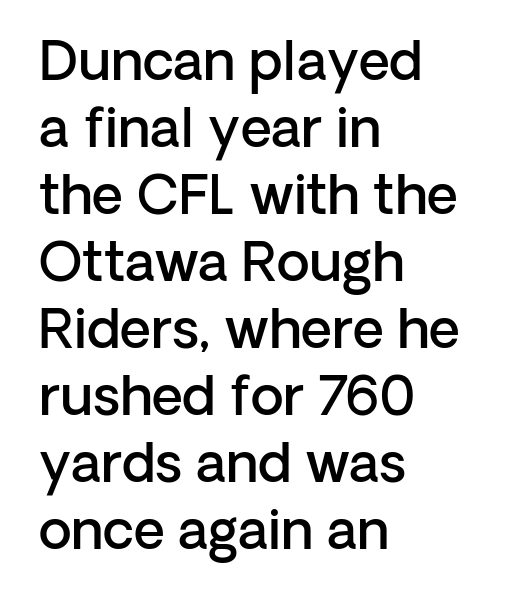
Q: Is the text bold? A: Semi-bold.
Q: Is the text italic (slanted)? A: No, it is upright.
Q: Is the typeface a serif or a sans-serif typeface? A: Sans-serif.
Q: Is the text underlined? A: No.
Q: How is the paragraph aligned? A: Left-aligned.
Q: Is the spacing between letters normal or unusually wide? A: Normal.
Q: Width (condensed, normal, or wide)? A: Normal.
Q: Stroke contrast? A: Low.
Q: x-height? A: Medium.
Q: Monospaced? A: No.
